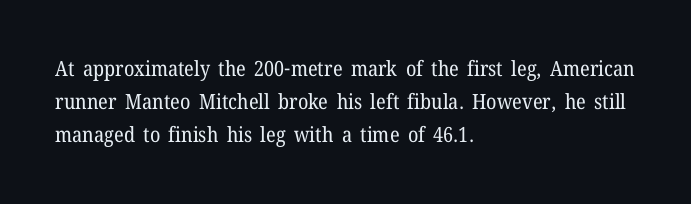
Upright lettering throughout. The rows are spaced the way most documents space them. These lines stack with their left ends in a neat column. The space beneath each line is pristine and unruled. This sample uses plain, unmodified letter spacing. Stem width sits at or under what a default text font uses.
